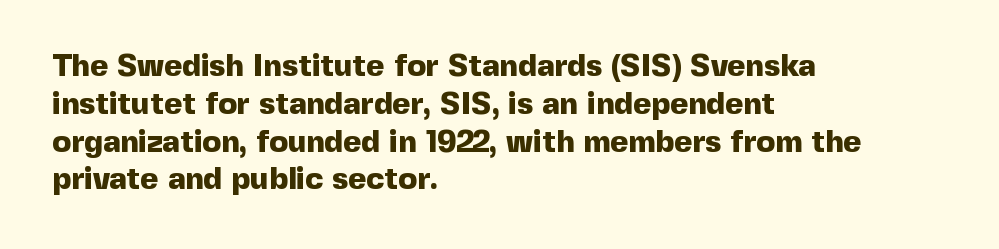
{"serif": "no", "italic": "no", "bold": "yes", "weight": "heavy", "width": "normal", "x_height": "medium", "monospaced": "no", "underline": "no", "align": "left", "line_spacing_ratio": 1.22, "letter_spacing": "normal", "letter_spacing_em": 0.0, "glyph_px": 31}
